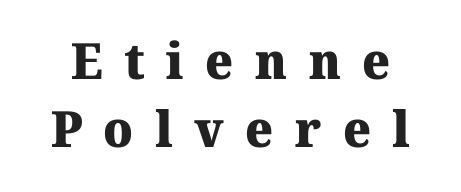
Q: Is the text bold? A: Yes.
Q: Is the text italic (slanted)? A: No, it is upright.
Q: Is the typeface a serif or a sans-serif typeface? A: Serif.
Q: Is the text underlined? A: No.
Q: Is the spacing between letters normal or unusually wide? A: Unusually wide.
Q: Is the spacing between lines tight, normal or loose? A: Normal.
Q: Width (condensed, normal, or wide)? A: Normal.
Q: Stroke contrast? A: Medium.
Q: x-height? A: Medium.
Q: Monospaced? A: No.
